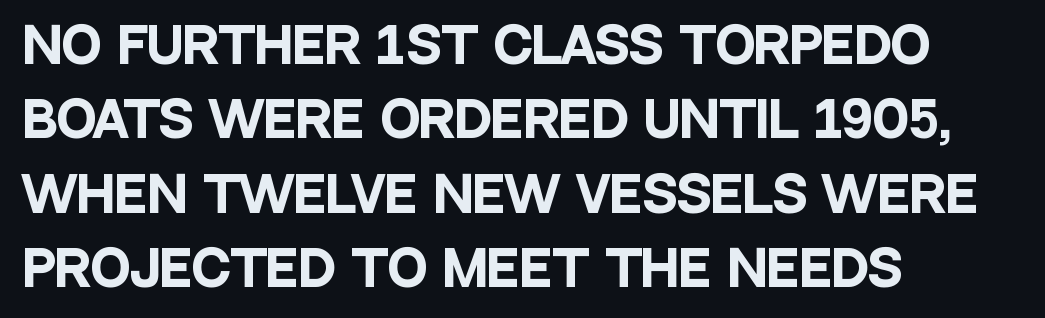
{"serif": "no", "italic": "no", "bold": "yes", "weight": "heavy", "width": "condensed", "stroke_contrast": "low", "x_height": "large", "monospaced": "no", "underline": "no", "align": "left", "line_spacing": "normal", "line_spacing_ratio": 1.55, "letter_spacing": "normal", "letter_spacing_em": 0.0, "glyph_px": 48}
